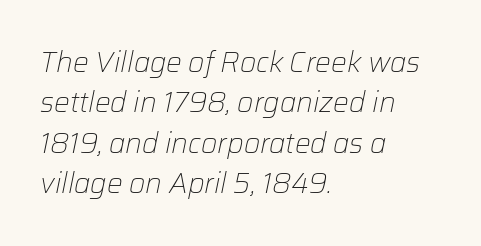
Q: Is the text bold? A: No.
Q: Is the text italic (slanted)? A: Yes, it leans right by about 12 degrees.
Q: Is the text underlined? A: No.
Q: How is the paragraph aligned? A: Left-aligned.
Q: Is the spacing between letters normal or unusually wide? A: Normal.
Q: Is the spacing between lines tight, normal or loose? A: Normal.
Q: Width (condensed, normal, or wide)? A: Normal.
Q: Stroke contrast? A: Low.
Q: x-height? A: Medium.
Q: Monospaced? A: No.
